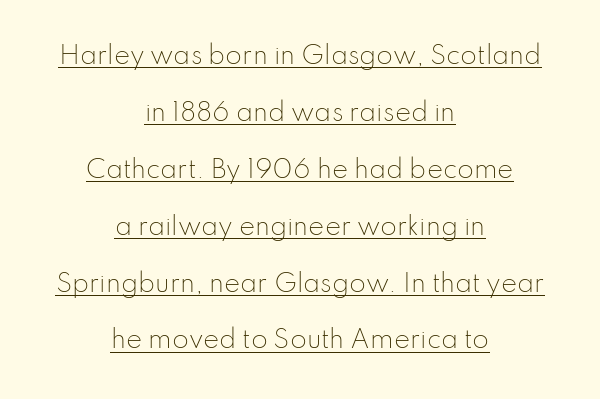
Q: Is the text bold? A: No.
Q: Is the text italic (slanted)? A: No, it is upright.
Q: Is the text underlined? A: Yes.
Q: How is the paragraph aligned? A: Centered.
Q: Is the spacing between letters normal or unusually wide? A: Normal.
Q: Is the spacing between lines tight, normal or loose? A: Loose.
